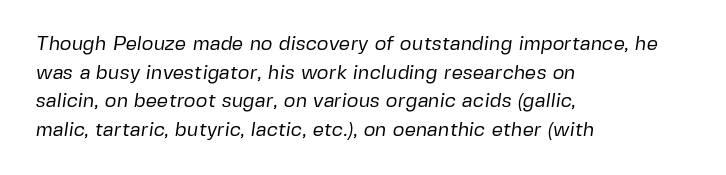
{"bold": "no", "underline": "no", "align": "left", "line_spacing": "normal", "line_spacing_ratio": 1.43, "letter_spacing": "normal", "letter_spacing_em": 0.0, "glyph_px": 20}
